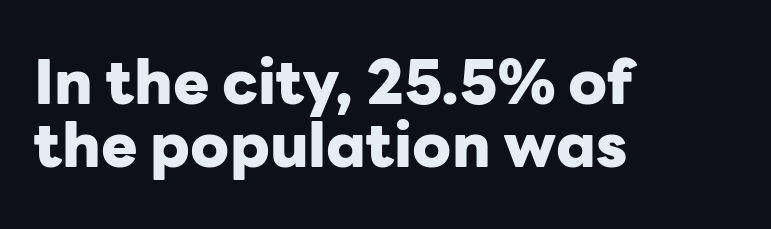
Quick note: underline off. Vertically, the passage feels compressed, each row crowding the next. The font's upright variant was chosen for this text. This rendering leaves character spacing at its baseline value. This sample has the flowing, uneven cadence of proportional lettering.
